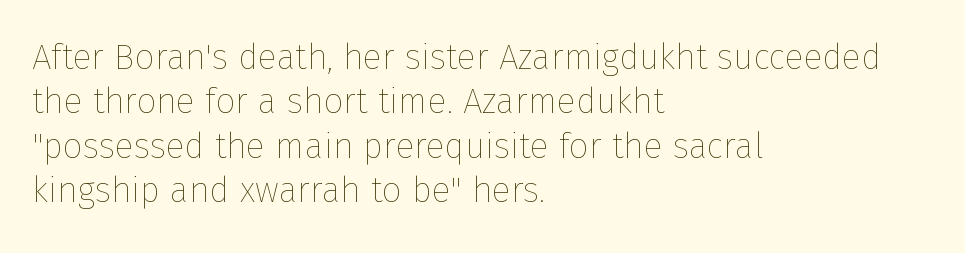
Q: Is the text bold? A: No.
Q: Is the text italic (slanted)? A: No, it is upright.
Q: Is the text underlined? A: No.
Q: How is the paragraph aligned? A: Left-aligned.
Q: Is the spacing between letters normal or unusually wide? A: Normal.
Q: Is the spacing between lines tight, normal or loose? A: Normal.
Q: Width (condensed, normal, or wide)? A: Normal.
Q: Stroke contrast? A: Low.
Q: x-height? A: Medium.
Q: Monospaced? A: No.
